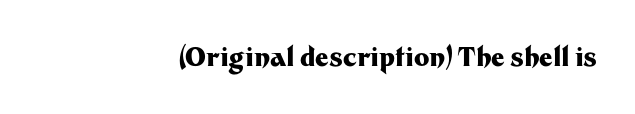
{"italic": "no", "bold": "yes", "underline": "no", "align": "right", "letter_spacing": "normal", "letter_spacing_em": 0.0, "glyph_px": 26}
